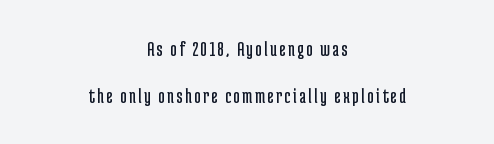
Q: Is the text bold? A: No.
Q: Is the text italic (slanted)? A: No, it is upright.
Q: Is the text underlined? A: No.
Q: How is the paragraph aligned? A: Centered.
Q: Is the spacing between lines tight, normal or loose? A: Loose.
